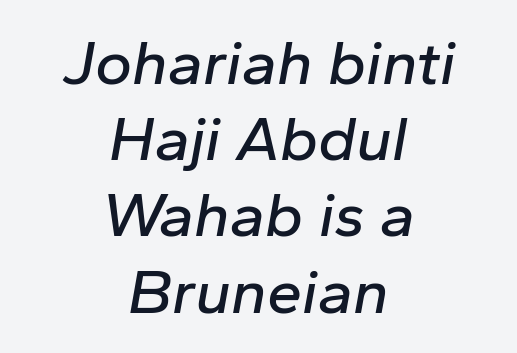
Type without underlining. Is this a fixed-width face? No — the glyphs have proportional, varying widths. No extra tracking has been applied to these lines. Leftover space on each line is divided equally before and after the words.
